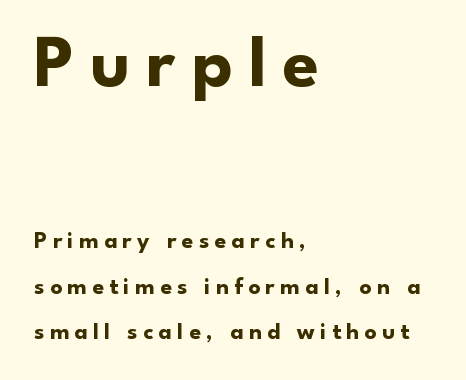
The image shows 73 px bold sans-serif type, upright; set left-aligned, loose line spacing (1.9x), unusually wide letter spacing (+0.22 em), not underlined; the first (top) block is 3.04x larger; low stroke contrast and a small x-height.
